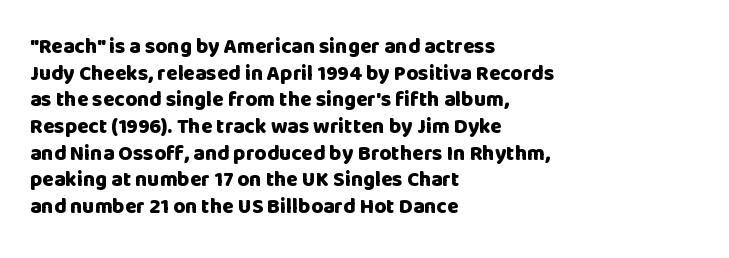
Q: Is the text bold? A: Yes.
Q: Is the text italic (slanted)? A: No, it is upright.
Q: Is the text underlined? A: No.
Q: How is the paragraph aligned? A: Left-aligned.
Q: Is the spacing between letters normal or unusually wide? A: Normal.
Q: Is the spacing between lines tight, normal or loose? A: Normal.
